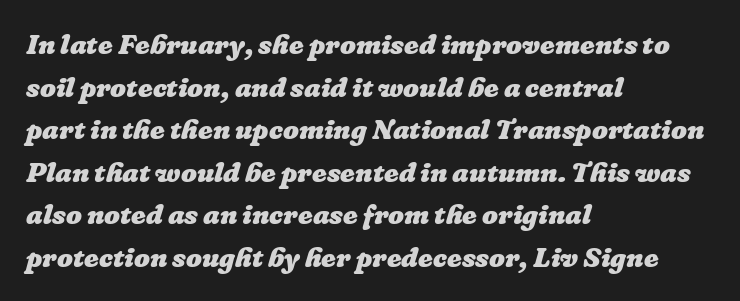
One-word summary of the alignment: left. The passage shown is typed in a proportional face where columns would drift. Words appear dense and cohesive because spacing is normal. The space directly below the letters is spotless. Thick stems and heavy bowls — unmistakably bold.
